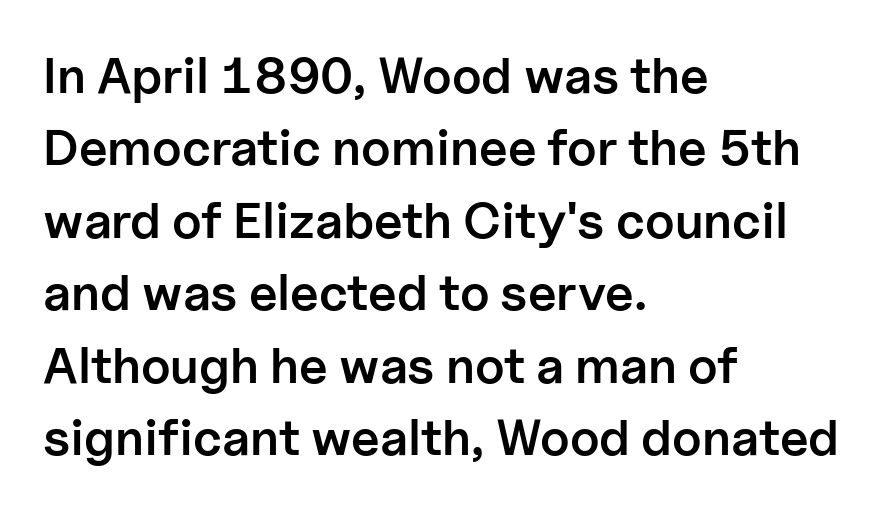
Q: Is the text bold? A: Semi-bold.
Q: Is the text italic (slanted)? A: No, it is upright.
Q: Is the typeface a serif or a sans-serif typeface? A: Sans-serif.
Q: Is the text underlined? A: No.
Q: How is the paragraph aligned? A: Left-aligned.
Q: Is the spacing between letters normal or unusually wide? A: Normal.
Q: Is the spacing between lines tight, normal or loose? A: Normal.
Q: Width (condensed, normal, or wide)? A: Normal.
Q: Stroke contrast? A: Low.
Q: x-height? A: Medium.
Q: Monospaced? A: No.
